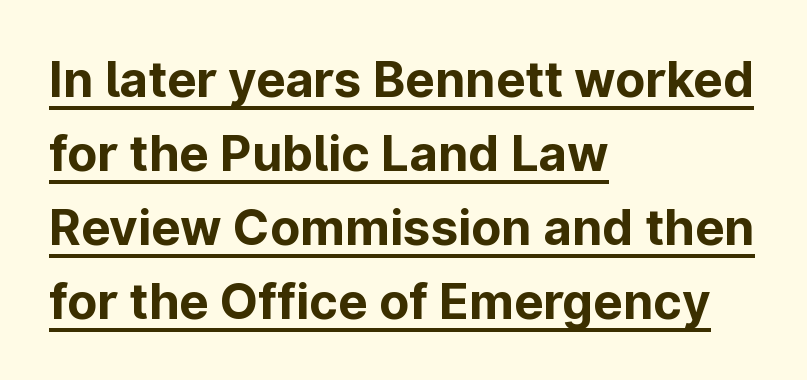
The letterforms sit shoulder to shoulder at normal distance. Each letter's strokes conclude bluntly, with no projecting serifs. Each letter keeps its own natural width here, so spacing adapts to shape. Compared with a centered layout, this one pins lines to the left instead. Each line of the rendering has a horizontal stroke beneath the glyphs. Horizontal bands of white between lines are of average thickness.
